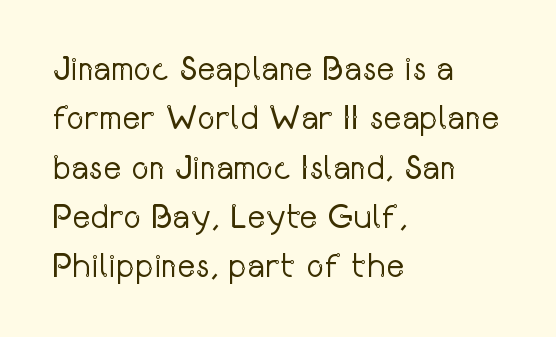
Q: Is the text bold? A: No.
Q: Is the text italic (slanted)? A: No, it is upright.
Q: Is the typeface a serif or a sans-serif typeface? A: Sans-serif.
Q: Is the text underlined? A: No.
Q: How is the paragraph aligned? A: Left-aligned.
Q: Is the spacing between letters normal or unusually wide? A: Normal.
Q: Is the spacing between lines tight, normal or loose? A: Normal.
Q: Width (condensed, normal, or wide)? A: Condensed.
Q: Stroke contrast? A: Low.
Q: x-height? A: Medium.
Q: Monospaced? A: No.
